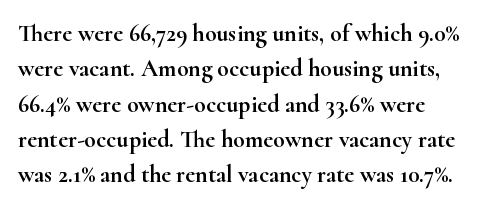
The image shows 24 px text type, upright; set normal line spacing (1.47x), normal letter spacing, not underlined.
